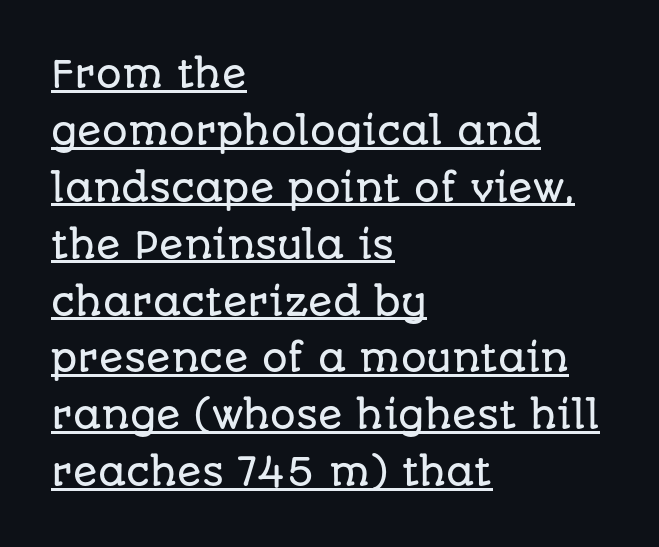
Nope, not italic — everything's standing straight. The face used here appears with an underline applied. Is this a fixed-width face? No — the glyphs have proportional, varying widths. Summary of vertical rhythm: regular, with standard interline spacing. Letterform terminals end flat and unadorned throughout the passage.
